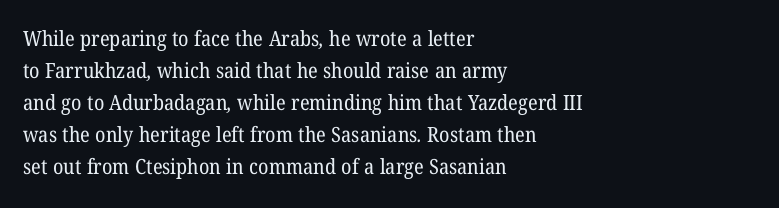
The image shows 21 px text type; set left-aligned, normal line spacing (1.52x), normal letter spacing, not underlined.
